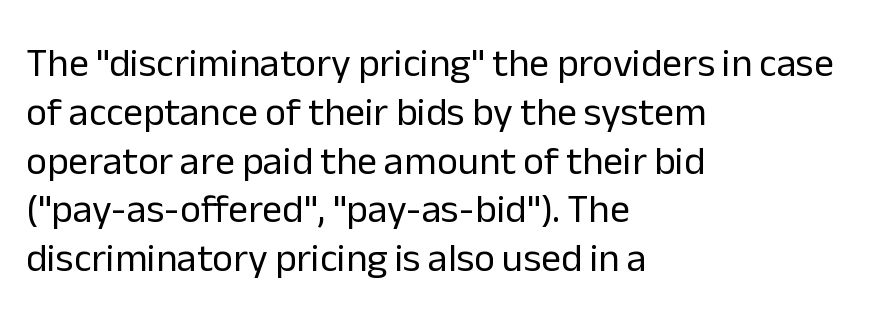
These lines are set flush left with a ragged right edge. Here the designer chose a conventional face with non-uniform glyph widths. Note: no serifs on the glyphs. The typography opts for an upright posture over an oblique one. The typeface has the unassuming heft of standard copy or less. The zone under the glyphs is completely vacant.
